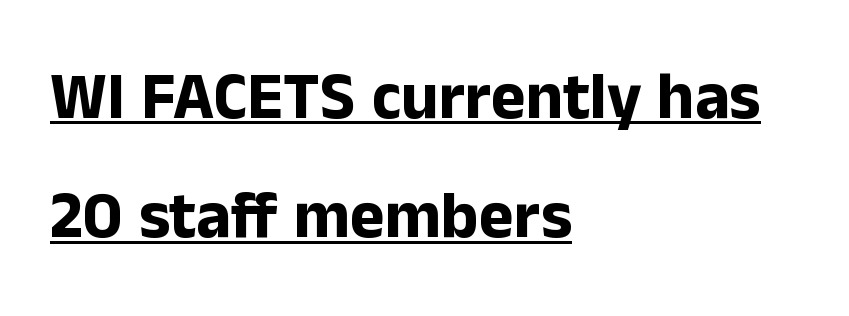
Varying glyph widths throughout — classic text-font behaviour. Compared with a centered layout, this one pins lines to the left instead. These characters rest on top of a visible drawn line. Nope, not italic — everything's standing straight. Standard letterfit; no display-style spreading of the glyphs. Type style note: lacks serifs.
